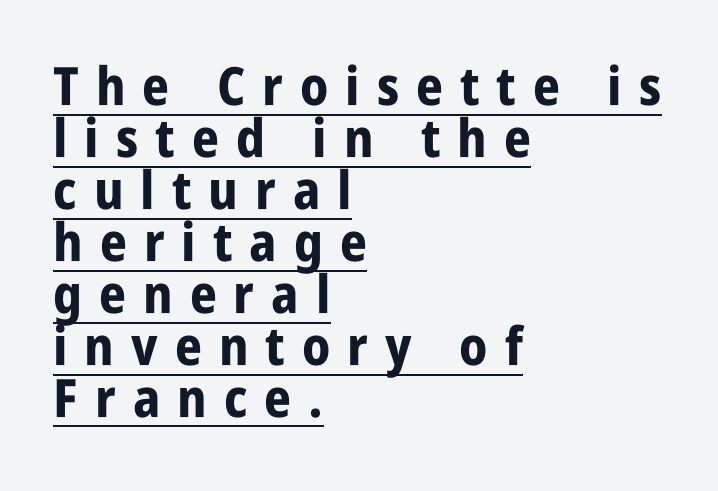
{"serif": "no", "italic": "no", "bold": "yes", "weight": "bold", "width": "condensed", "stroke_contrast": "low", "x_height": "large", "monospaced": "no", "underline": "yes", "align": "left", "line_spacing": "tight", "line_spacing_ratio": 0.98, "letter_spacing": "wide", "letter_spacing_em": 0.32, "glyph_px": 53}
